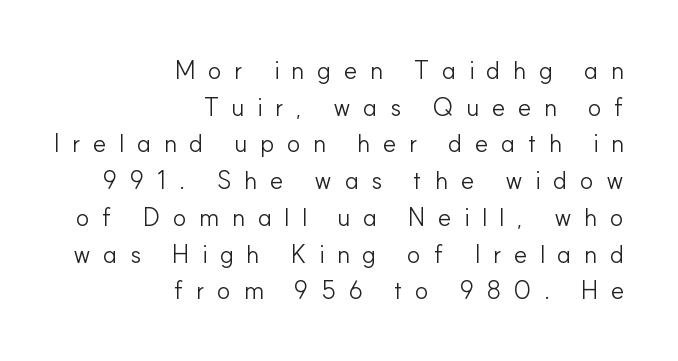
{"italic": "no", "bold": "no", "underline": "no", "align": "right", "line_spacing": "normal", "line_spacing_ratio": 1.47, "letter_spacing": "wide", "letter_spacing_em": 0.5, "glyph_px": 25}
